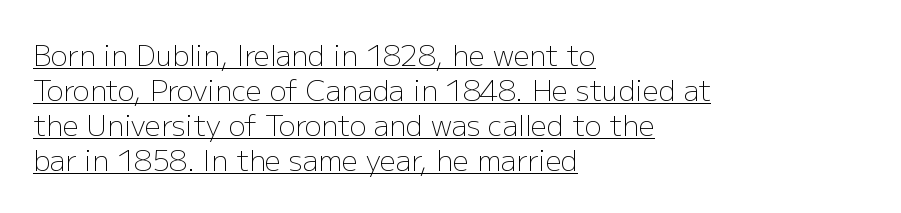
{"serif": "no", "italic": "no", "bold": "no", "weight": "light", "width": "normal", "stroke_contrast": "low", "x_height": "medium", "monospaced": "no", "underline": "yes", "align": "left", "line_spacing": "normal", "line_spacing_ratio": 1.25, "letter_spacing": "normal", "letter_spacing_em": 0.0, "glyph_px": 28}
